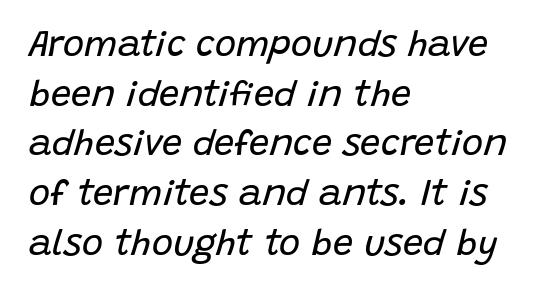
The image shows 36 px regular-weight type, italic (leaning right); set left-aligned, normal line spacing (1.38x), normal letter spacing, not underlined; low stroke contrast and a large x-height.
